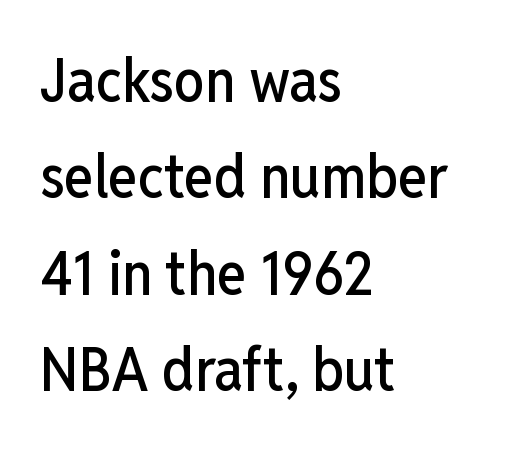
The type family on display is of the sans-serif kind. Compared with typical body copy, the letter spacing here is the same. Honestly, there is no underline to notice here at all. Italic: no, the glyphs are upright roman. Note the varied advance widths — an 'i' is clearly narrower than an 'm'.
